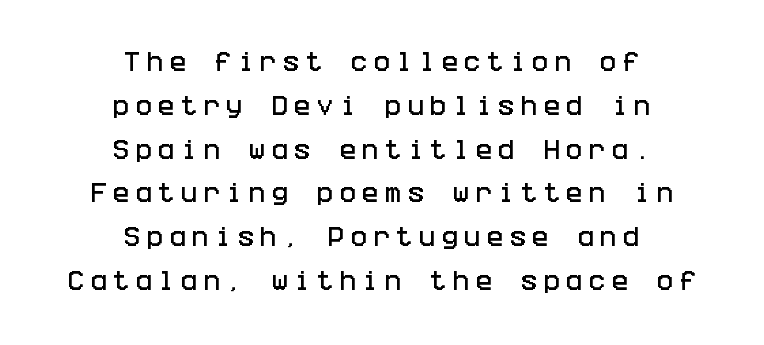
The image shows 22 px text type, upright; set centered, loose line spacing (1.99x), unusually wide letter spacing (+0.28 em), not underlined.
